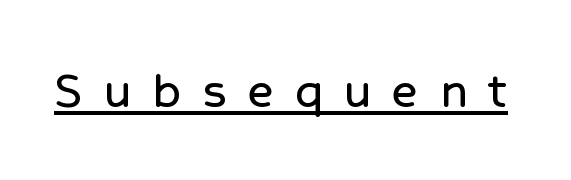
Q: Is the text italic (slanted)? A: No, it is upright.
Q: Is the typeface a serif or a sans-serif typeface? A: Sans-serif.
Q: Is the text underlined? A: Yes.
Q: Is the spacing between letters normal or unusually wide? A: Unusually wide.
Q: Width (condensed, normal, or wide)? A: Normal.
Q: Stroke contrast? A: Low.
Q: x-height? A: Medium.
Q: Monospaced? A: No.
